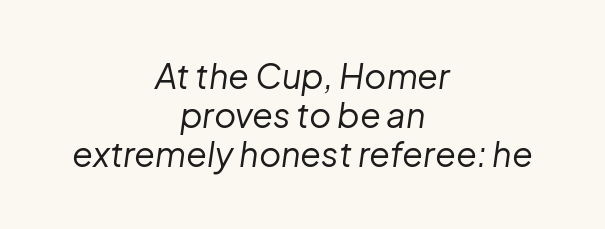
The image shows 34 px regular-weight type, italic (leaning right); set centered, tight line spacing (1.15x), normal letter spacing, not underlined; low stroke contrast and a medium x-height.
